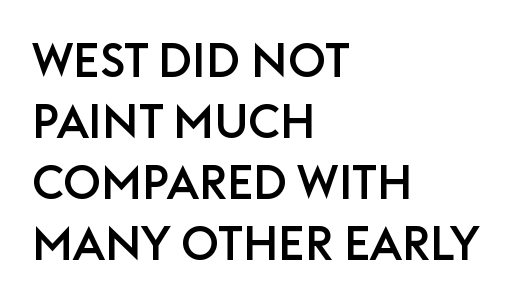
The glyphs in this specimen are sans serif. The rendering uses natural spacing where letterforms have individual widths. The strip under each line holds only bare page. The letters stand straight up with perfectly vertical stems. These lines keep a tight, regular rhythm from letter to letter.
